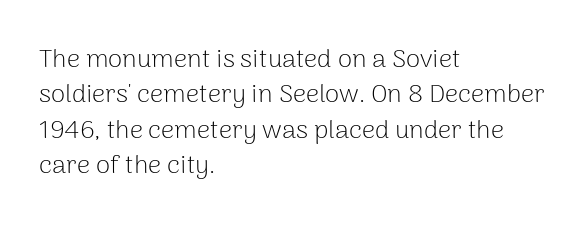
The image shows 26 px text type, upright; set left-aligned, normal line spacing (1.36x), normal letter spacing, not underlined.
